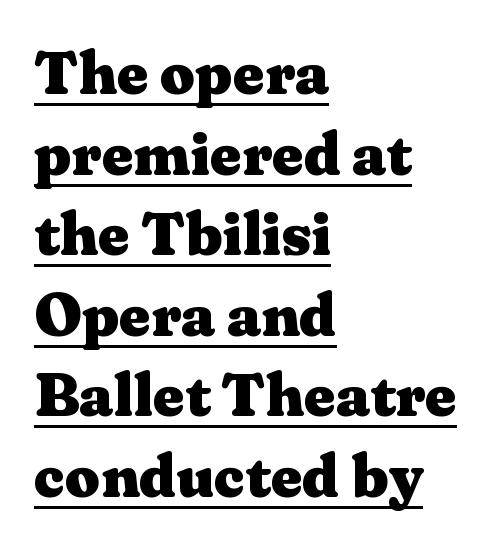
The image shows 61 px heavy, wide serif type, upright; set left-aligned, normal line spacing (1.32x), normal letter spacing, underlined; medium stroke contrast and a medium x-height.
